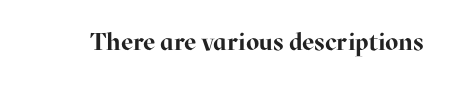
What stands out about the letter spacing? Nothing — it is the standard amount. Upright lettering throughout. Bold? Absolutely — the strokes are thick and heavy. The glyphs are unaccompanied by any horizontal stroke below them.
